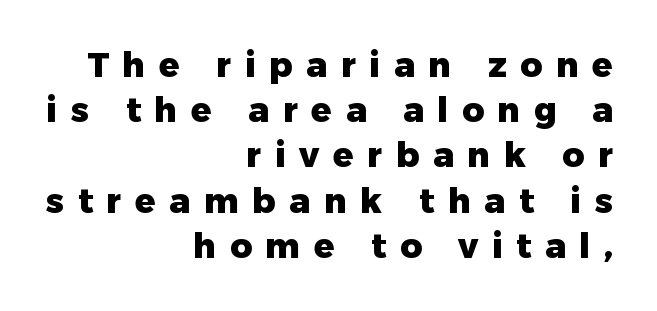
Q: Is the text bold? A: Yes.
Q: Is the text italic (slanted)? A: No, it is upright.
Q: Is the typeface a serif or a sans-serif typeface? A: Sans-serif.
Q: Is the text underlined? A: No.
Q: How is the paragraph aligned? A: Right-aligned.
Q: Is the spacing between letters normal or unusually wide? A: Unusually wide.
Q: Is the spacing between lines tight, normal or loose? A: Normal.
Q: Width (condensed, normal, or wide)? A: Normal.
Q: Stroke contrast? A: Low.
Q: x-height? A: Medium.
Q: Monospaced? A: No.
